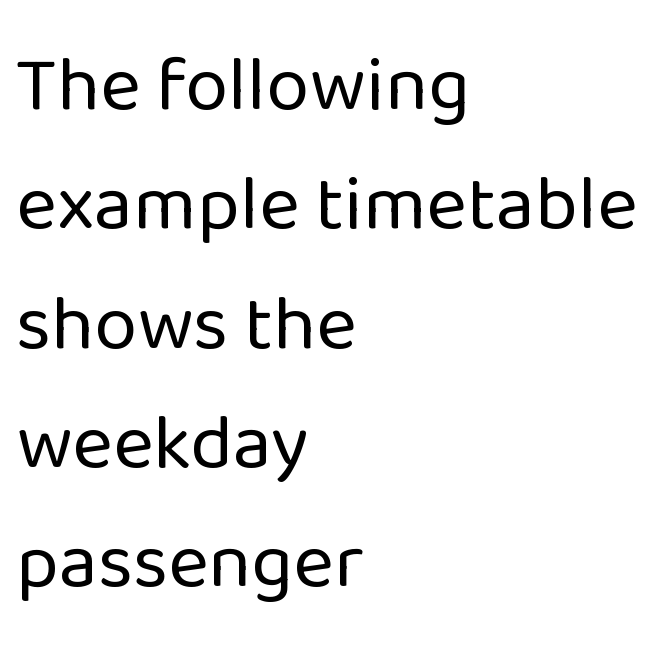
Q: Is the text bold? A: No.
Q: Is the text italic (slanted)? A: No, it is upright.
Q: Is the typeface a serif or a sans-serif typeface? A: Sans-serif.
Q: Is the text underlined? A: No.
Q: How is the paragraph aligned? A: Left-aligned.
Q: Is the spacing between letters normal or unusually wide? A: Normal.
Q: Is the spacing between lines tight, normal or loose? A: Normal.
Q: Width (condensed, normal, or wide)? A: Normal.
Q: Stroke contrast? A: Low.
Q: x-height? A: Medium.
Q: Monospaced? A: No.
